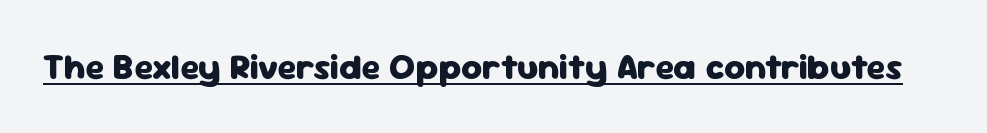
{"serif": "no", "italic": "no", "bold": "yes", "weight": "heavy", "width": "normal", "stroke_contrast": "low", "x_height": "medium", "monospaced": "no", "underline": "yes", "letter_spacing": "normal", "letter_spacing_em": 0.0, "glyph_px": 36}
